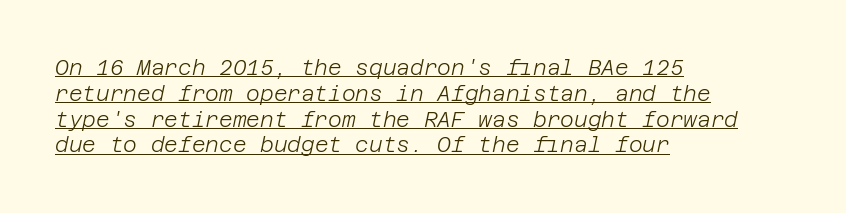
The image shows 21 px text type, italic (leaning right); set left-aligned, line spacing 1.23x, normal letter spacing, underlined.
